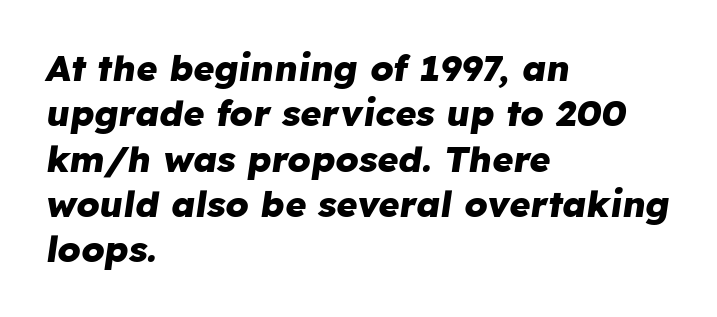
The strokes are fattened all the way to bold. Is the letter spacing exaggerated? No — it looks like the ordinary default. Decoration check: the copy has no underline. Students, observe: this is what conventionally led text looks like.
